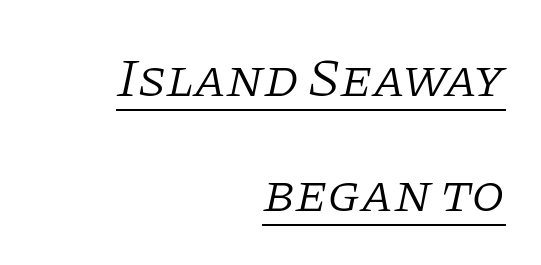
This sample is right-justified, so line beginnings fall wherever the words allow. The face used here appears with an underline applied. These lines are rendered in a variable-pitch font. What stands out about the letter spacing? Nothing — it is the standard amount. Is the type heavy? It reads as light-to-regular instead.
